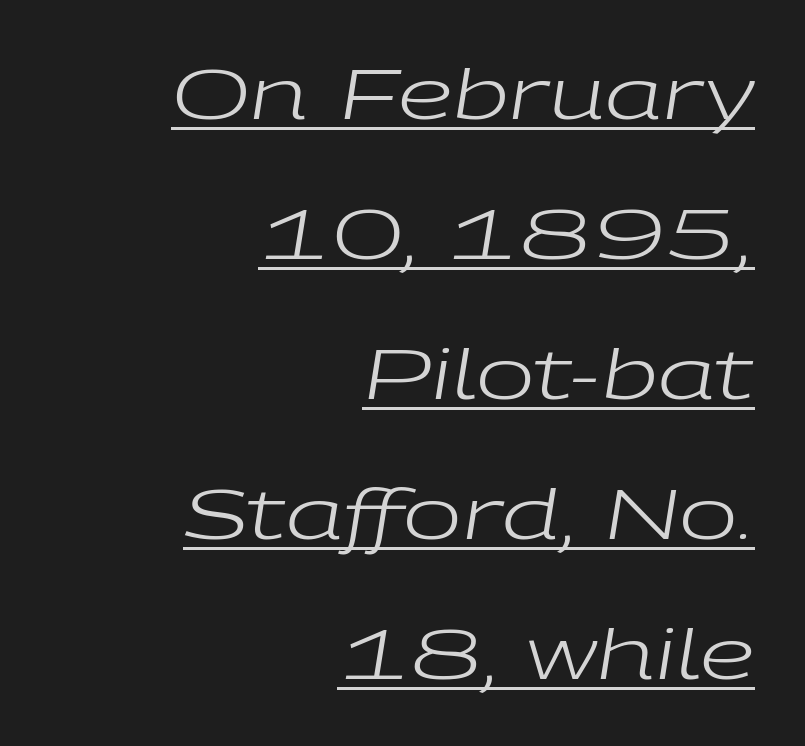
The image shows 70 px regular-weight, wide type, italic (leaning right); set right-aligned, loose line spacing (2.0x), normal letter spacing, underlined; low stroke contrast and a medium x-height.
